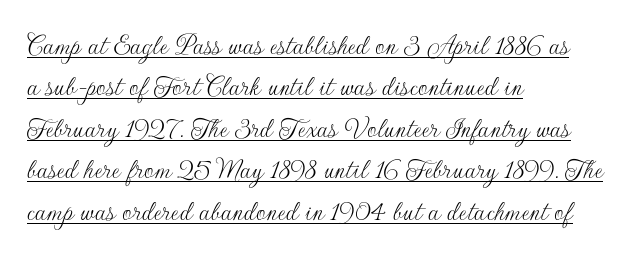
The image shows 30 px thin sans-serif type; set left-aligned, normal line spacing (1.38x), normal letter spacing, underlined; low stroke contrast and a small x-height.
